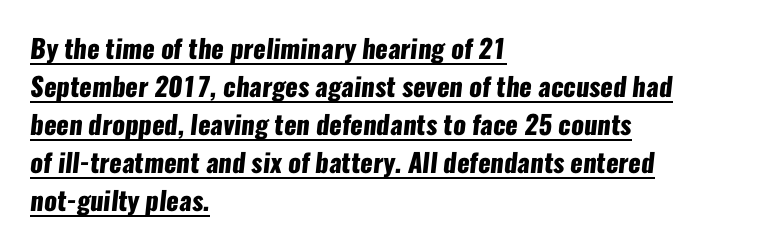
Q: Is the text bold? A: Yes.
Q: Is the text underlined? A: Yes.
Q: How is the paragraph aligned? A: Left-aligned.
Q: Is the spacing between letters normal or unusually wide? A: Normal.
Q: Is the spacing between lines tight, normal or loose? A: Normal.
